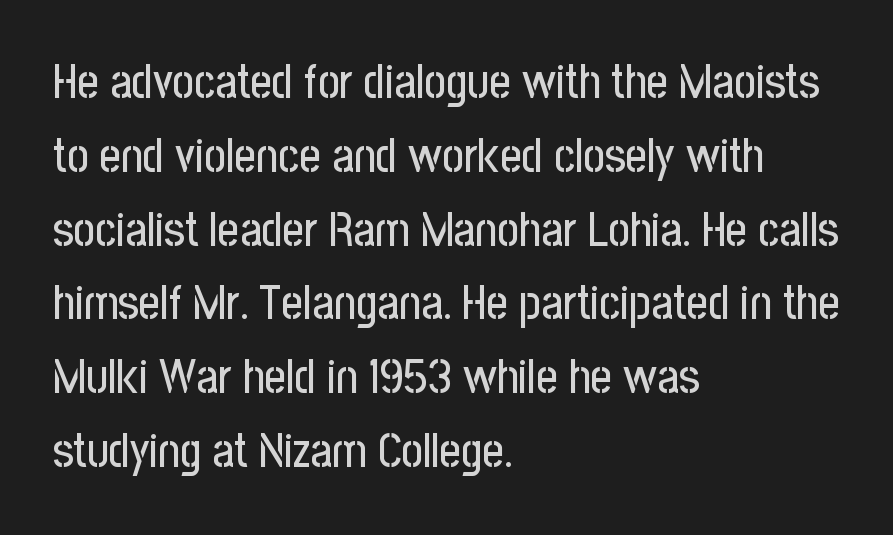
The rendering shows plain stroke endings on the letterforms — a sans-serif design. Varying glyph widths throughout — classic text-font behaviour. This rendering leaves character spacing at its baseline value. Designer's note — italics off, roman on.
